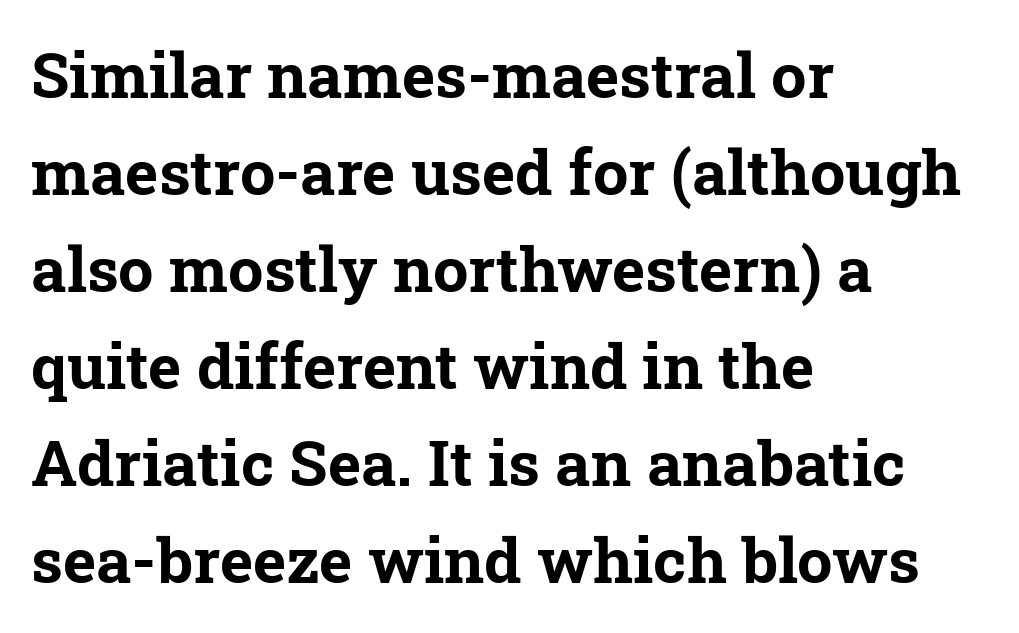
The image shows 63 px bold serif type; set left-aligned, normal line spacing (1.54x), normal letter spacing, not underlined; low stroke contrast and a medium x-height.
